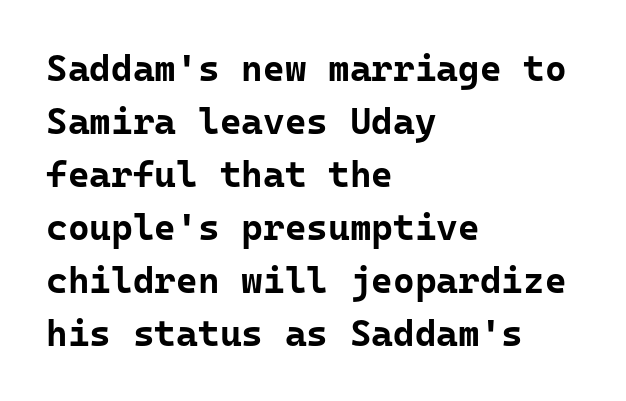
{"serif": "no", "italic": "no", "bold": "yes", "weight": "bold", "width": "normal", "stroke_contrast": "low", "x_height": "medium", "monospaced": "yes", "underline": "no", "align": "left", "line_spacing": "normal", "line_spacing_ratio": 1.43, "letter_spacing": "normal", "letter_spacing_em": 0.0, "glyph_px": 37}
